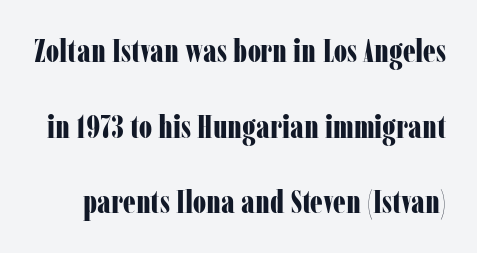
The image shows 32 px bold, condensed serif type, upright; set loose line spacing (2.36x), normal letter spacing, not underlined; low stroke contrast and a medium x-height.
